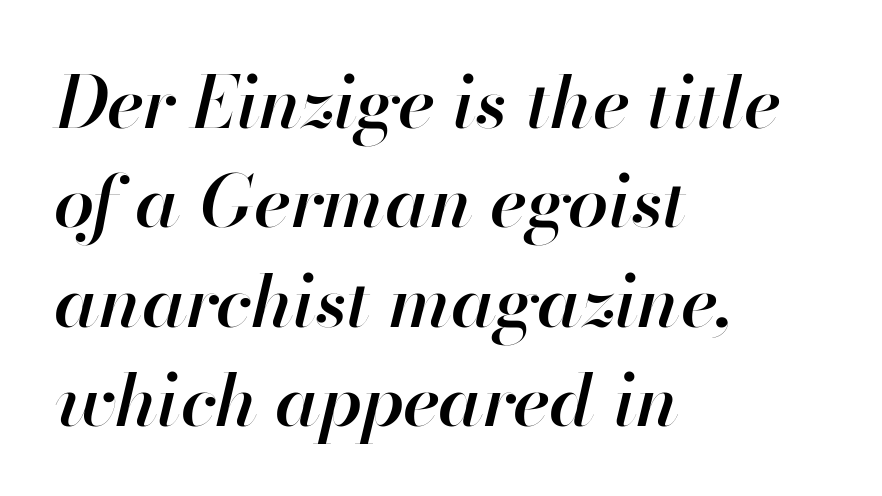
The image shows 73 px semibold type, italic (leaning right); set left-aligned, normal line spacing (1.36x), normal letter spacing, not underlined; high stroke contrast and a small x-height.
